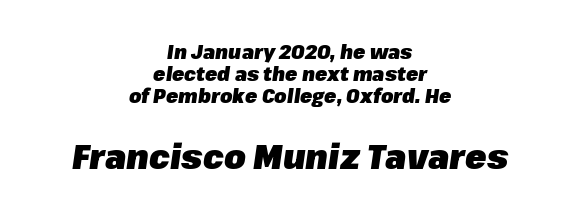
Students, note that the glyphs here touch the page at normal intervals. Style check: oblique. Typesetter's note: full bold, strokes at maximum text heaviness. Reading top to bottom, the characters get bigger at the block break.
